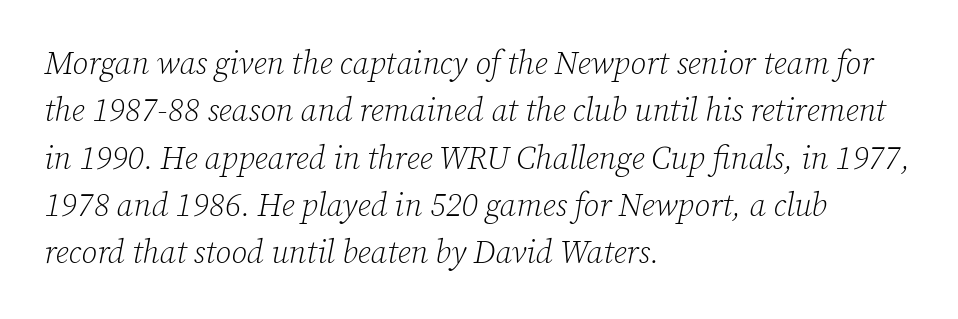
{"serif": "yes", "italic": "yes", "lean": "right", "slant_degrees": 12, "bold": "no", "weight": "light", "width": "normal", "stroke_contrast": "low", "x_height": "medium", "monospaced": "no", "underline": "no", "align": "left", "line_spacing": "normal", "line_spacing_ratio": 1.48, "letter_spacing": "normal", "letter_spacing_em": 0.0, "glyph_px": 32}
